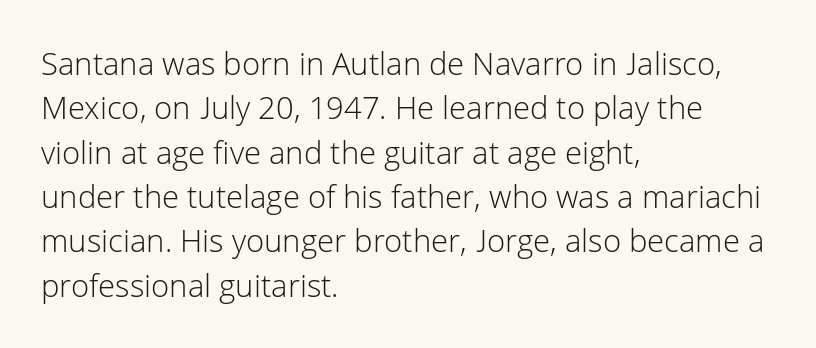
A typesetter would call this leading conventional body-copy spacing. To sum up the face: it is a sans, with no serifs. Horizontally, the lines are justified to the leading edge only. Nothing heavy about these letters — not bold at all.
